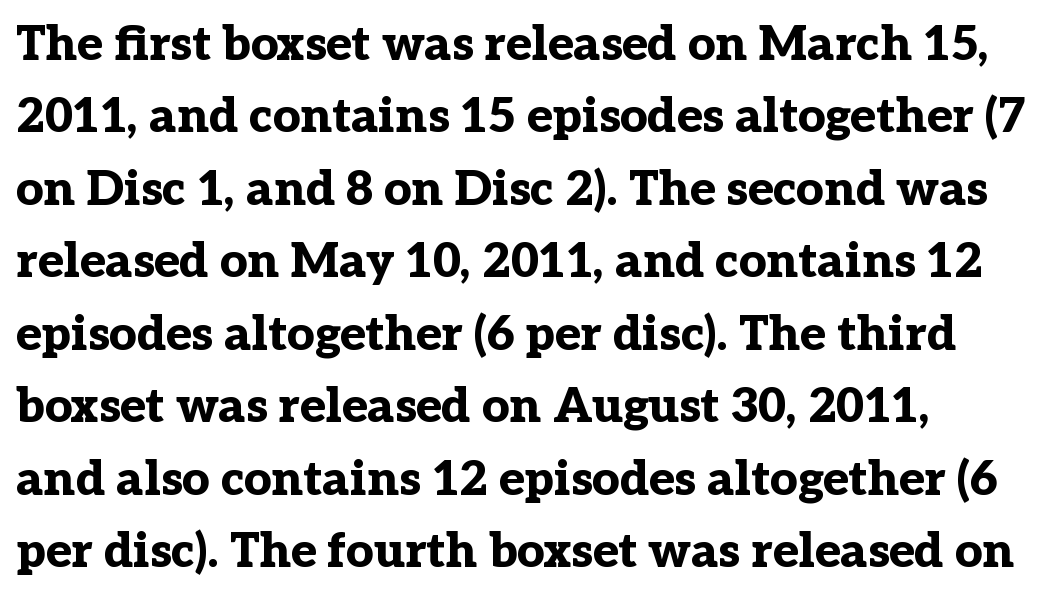
You can tell it's not italic because the verticals are truly vertical. Little horizontal feet cap the strokes, marking this as serif type. Each word holds together tightly as a unit, with standard inter-letter gaps. Bold? Absolutely — the strokes are thick and heavy. The baseline area is clear.
